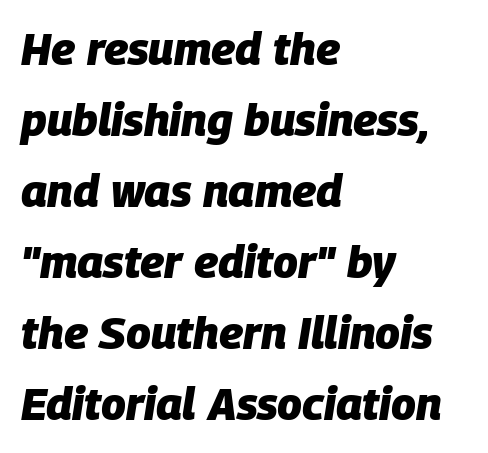
Character widths vary here, with narrow letters taking less room than wide ones. Any mark beneath the type? The region is blank. The horizontal fit of the characters is conventional and even. Is the type slanted? Yes — the strokes lean at a clear angle. Teacher's note: observe the even left margin — that is flush-left alignment. These words are printed bold, with thick strokes throughout.
